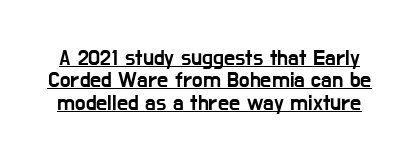
The image shows 22 px text type, upright; set tight line spacing (1.02x), normal letter spacing, underlined.
